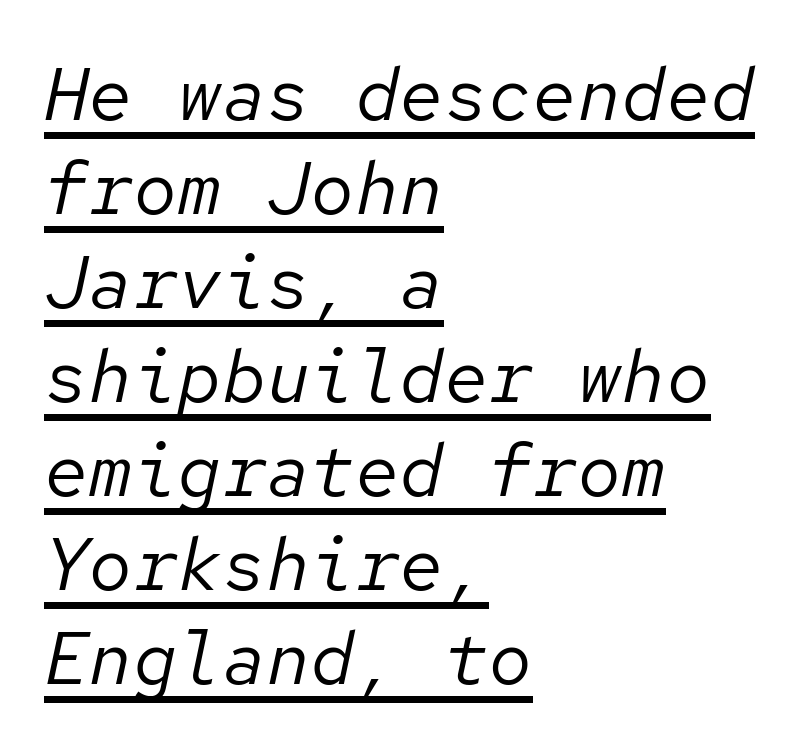
The image shows 74 px regular-weight type, italic (leaning right), monospaced; set left-aligned, normal line spacing (1.27x), normal letter spacing, underlined; low stroke contrast and a medium x-height.
